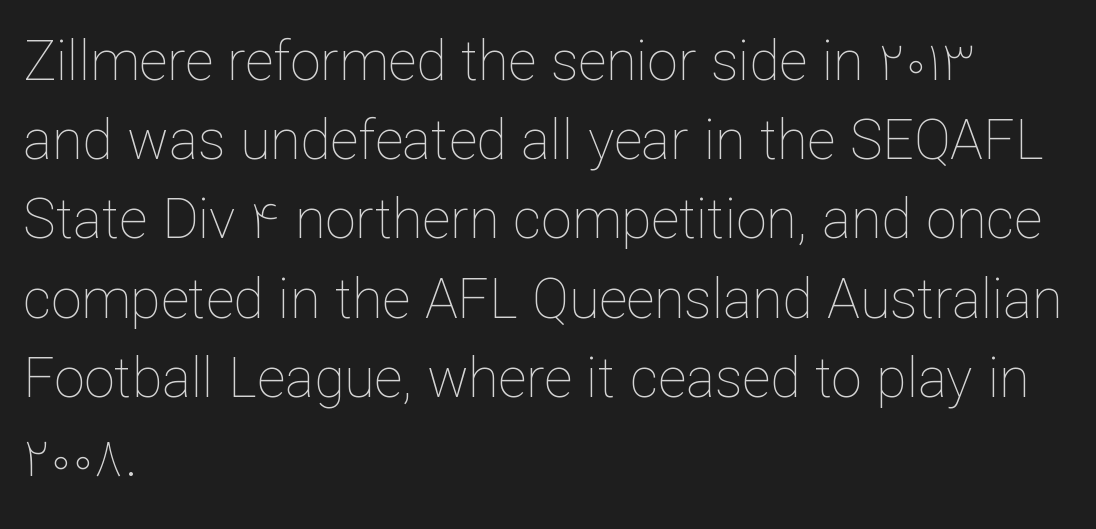
The image shows 55 px thin type, upright; set left-aligned, normal line spacing (1.44x), normal letter spacing, not underlined; low stroke contrast and a medium x-height.
